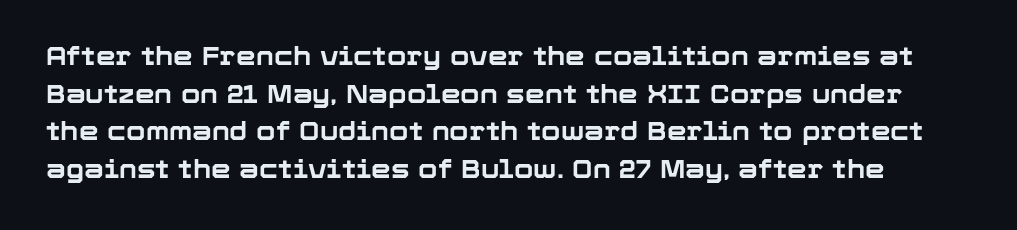
The image shows 25 px bold type, upright; set normal line spacing (1.51x), normal letter spacing, not underlined.
